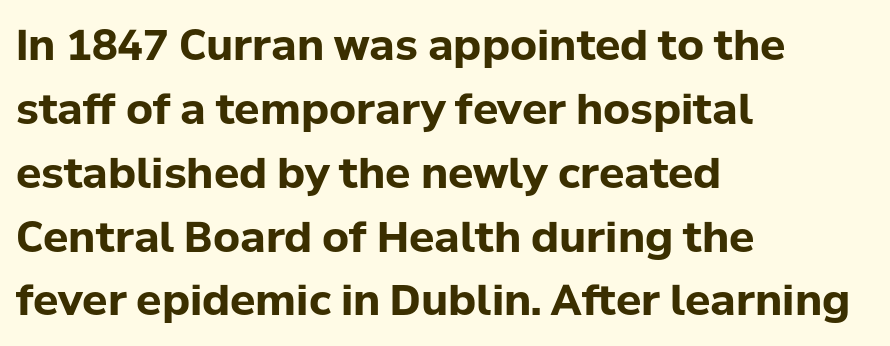
Does the type have serifs? No, each stem ends abruptly. The words here are not underlined. Line beginnings align vertically; line endings do not. These lines are rendered in a variable-pitch font.
